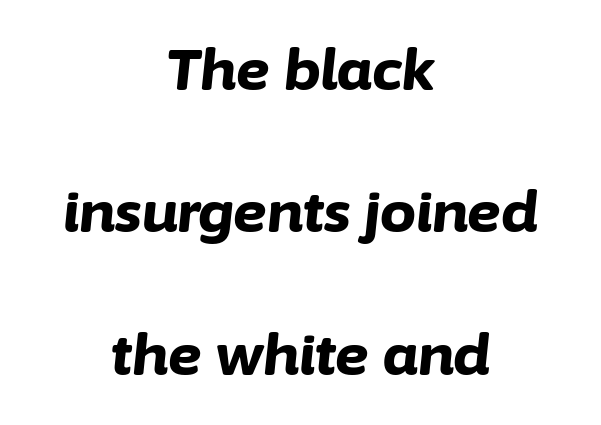
Each row of text sits above clean, open space. Think of a printed novel: that variable character pitch is what you see here. Neither beginnings nor endings align; midpoints do. Reading down the column, the eye jumps a long way to each next line. Tall strokes in this sample are angled rather than plumb.
